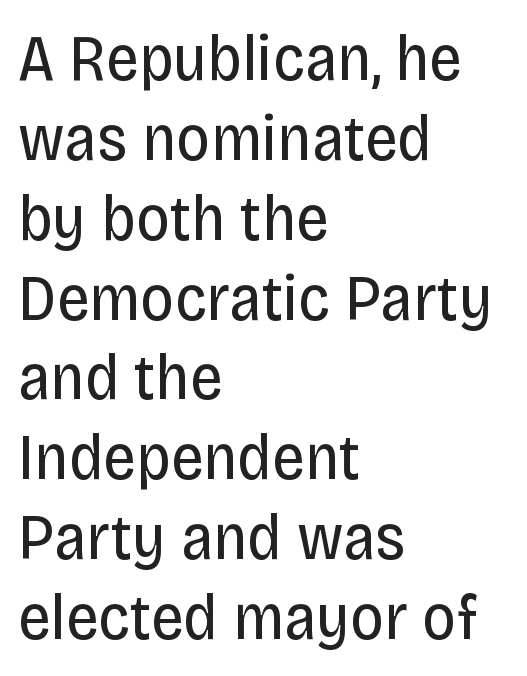
No extra ink here — the face is not bold. The lines in this sample share a left origin and differ only in where they stop. You could not count columns in this text — the font is proportionally spaced. A typesetter would call this zero additional tracking. The designer went with a sans here, leaving each stem footless.
